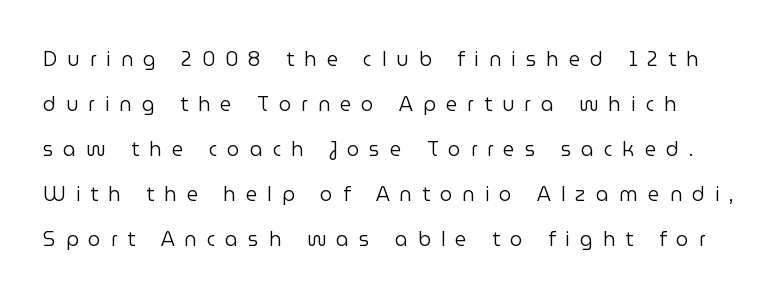
Q: Is the text bold? A: No.
Q: Is the text italic (slanted)? A: No, it is upright.
Q: Is the text underlined? A: No.
Q: Is the spacing between letters normal or unusually wide? A: Unusually wide.
Q: Is the spacing between lines tight, normal or loose? A: Loose.
